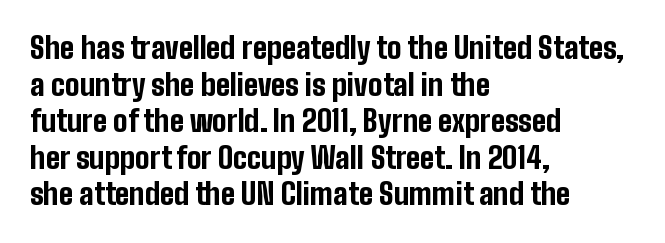
{"serif": "no", "italic": "no", "bold": "yes", "weight": "bold", "width": "condensed", "stroke_contrast": "low", "x_height": "medium", "monospaced": "no", "underline": "no", "align": "left", "line_spacing": "normal", "line_spacing_ratio": 1.26, "letter_spacing": "normal", "letter_spacing_em": 0.0, "glyph_px": 29}
